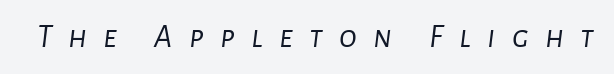
Q: Is the text bold? A: No.
Q: Is the text italic (slanted)? A: Yes, it leans right by about 7 degrees.
Q: Is the text underlined? A: No.
Q: Is the spacing between letters normal or unusually wide? A: Unusually wide.
Q: Width (condensed, normal, or wide)? A: Normal.
Q: Stroke contrast? A: Low.
Q: x-height? A: Medium.
Q: Monospaced? A: No.
